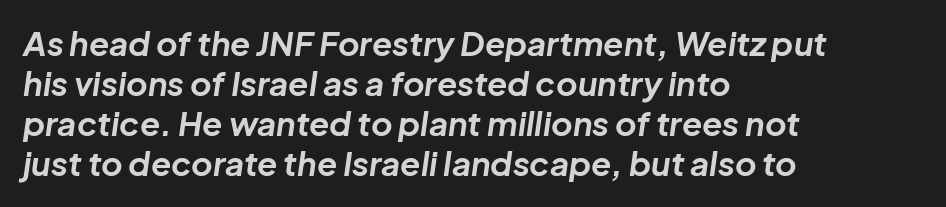
{"italic": "yes", "lean": "right", "slant_degrees": 8, "bold": "yes", "weight": "bold", "width": "normal", "stroke_contrast": "low", "x_height": "medium", "monospaced": "no", "underline": "no", "align": "left", "line_spacing_ratio": 1.21, "letter_spacing": "normal", "letter_spacing_em": 0.0, "glyph_px": 33}
